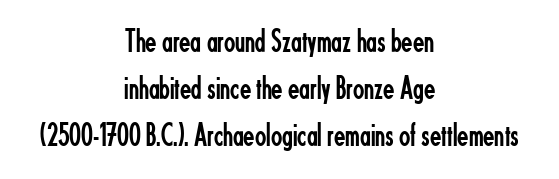
{"serif": "no", "italic": "no", "bold": "no", "weight": "regular", "width": "condensed", "stroke_contrast": "low", "x_height": "small", "monospaced": "no", "underline": "no", "align": "center", "line_spacing": "normal", "line_spacing_ratio": 1.43, "letter_spacing": "normal", "letter_spacing_em": 0.0, "glyph_px": 33}
